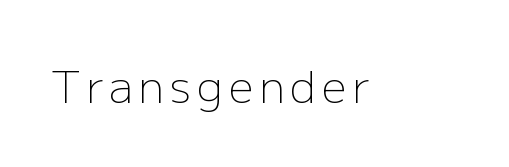
Q: Is the text bold? A: No.
Q: Is the text italic (slanted)? A: No, it is upright.
Q: Is the typeface a serif or a sans-serif typeface? A: Sans-serif.
Q: Is the text underlined? A: No.
Q: Width (condensed, normal, or wide)? A: Normal.
Q: Stroke contrast? A: Low.
Q: x-height? A: Medium.
Q: Monospaced? A: No.
